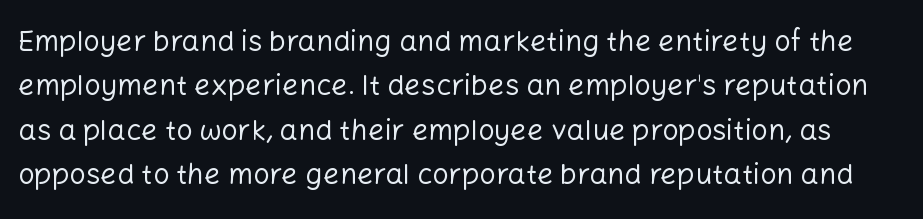
{"serif": "no", "italic": "no", "bold": "no", "weight": "regular", "width": "normal", "stroke_contrast": "low", "x_height": "medium", "monospaced": "no", "underline": "no", "line_spacing": "normal", "line_spacing_ratio": 1.53, "letter_spacing": "normal", "letter_spacing_em": 0.0, "glyph_px": 29}
